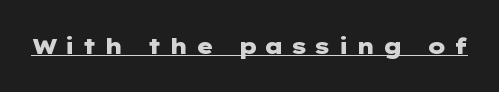
Q: Is the text bold? A: Yes.
Q: Is the text italic (slanted)? A: No, it is upright.
Q: Is the text underlined? A: Yes.
Q: Is the spacing between letters normal or unusually wide? A: Unusually wide.
